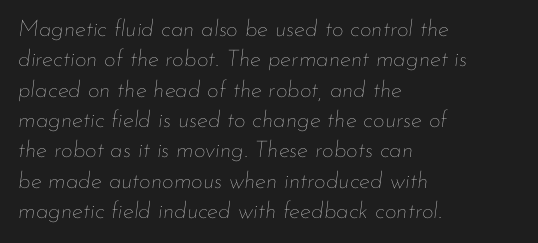
The image shows 23 px text type, italic (leaning right); set left-aligned, normal line spacing (1.32x), normal letter spacing, not underlined.
